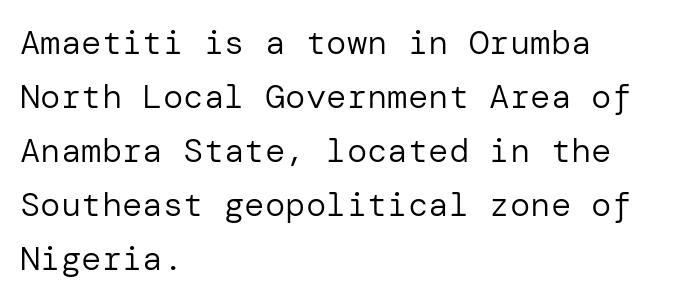
This rendering leaves character spacing at its baseline value. Stems here are at most as thick as an everyday book face. Only glyphs here, with clear space below each row. Does the lettering tilt? It doesn't — this is upright.
